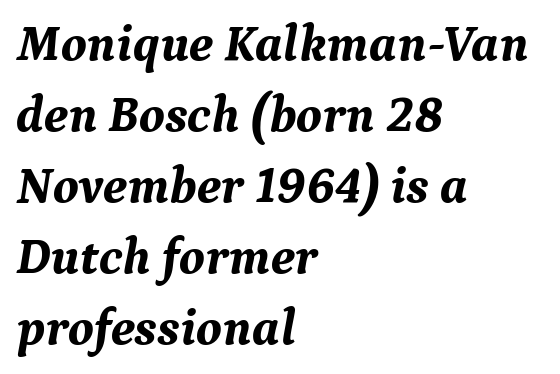
{"serif": "yes", "italic": "yes", "lean": "right", "slant_degrees": 9, "bold": "yes", "weight": "bold", "width": "normal", "stroke_contrast": "medium", "x_height": "medium", "monospaced": "no", "underline": "no", "align": "left", "line_spacing": "normal", "line_spacing_ratio": 1.39, "letter_spacing": "normal", "letter_spacing_em": 0.0, "glyph_px": 51}
